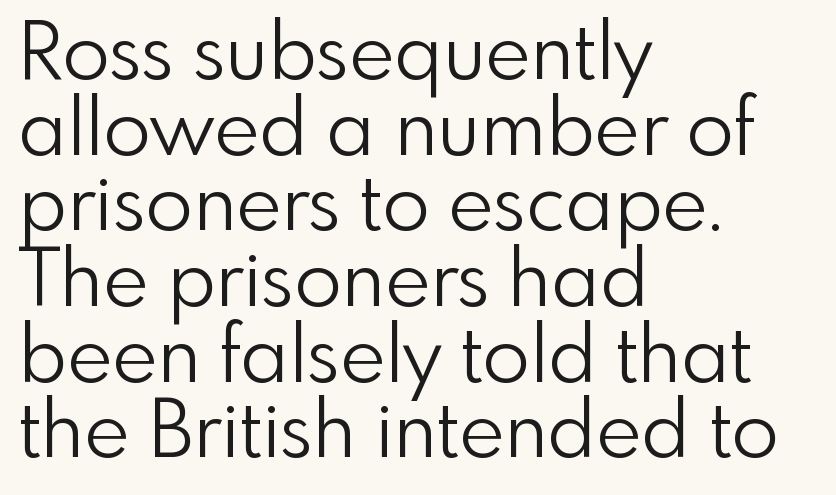
Q: Is the text bold? A: No.
Q: Is the text italic (slanted)? A: No, it is upright.
Q: Is the typeface a serif or a sans-serif typeface? A: Sans-serif.
Q: Is the text underlined? A: No.
Q: How is the paragraph aligned? A: Left-aligned.
Q: Is the spacing between letters normal or unusually wide? A: Normal.
Q: Is the spacing between lines tight, normal or loose? A: Tight.
Q: Width (condensed, normal, or wide)? A: Normal.
Q: x-height? A: Small.
Q: Monospaced? A: No.
